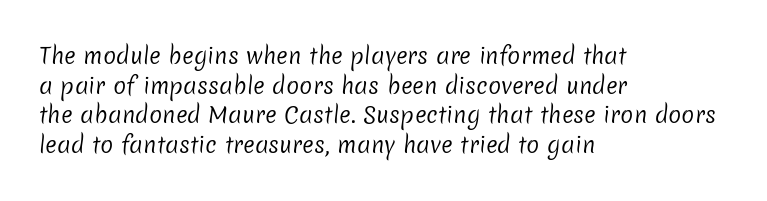
{"bold": "no", "underline": "no", "align": "left", "line_spacing": "normal", "line_spacing_ratio": 1.35, "letter_spacing": "normal", "letter_spacing_em": 0.0, "glyph_px": 22}
